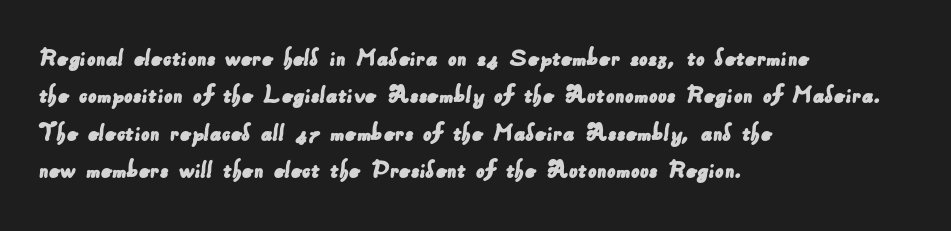
The image shows 27 px text type; set left-aligned, normal line spacing (1.38x), normal letter spacing, not underlined.
